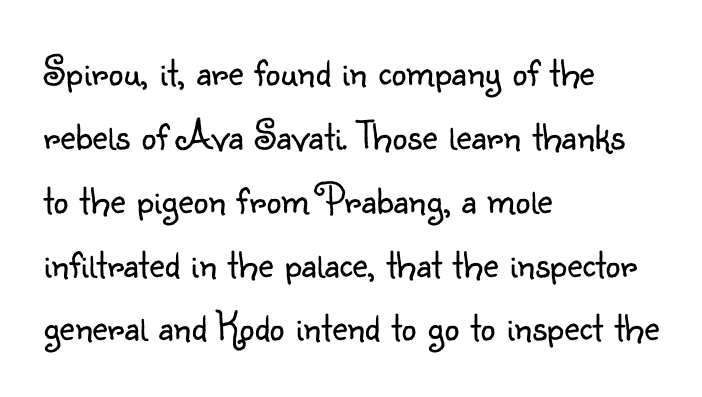
{"serif": "no", "italic": "no", "bold": "no", "weight": "light", "width": "normal", "stroke_contrast": "low", "x_height": "small", "monospaced": "no", "underline": "no", "align": "left", "line_spacing": "normal", "line_spacing_ratio": 1.52, "letter_spacing": "normal", "letter_spacing_em": 0.0, "glyph_px": 42}
